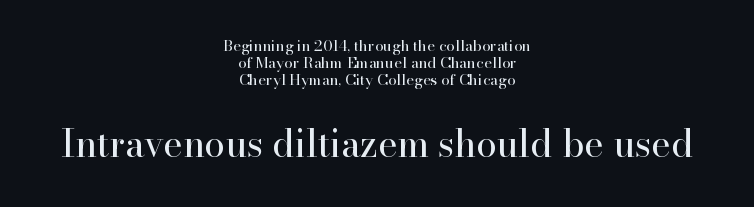
The image shows 37 px regular-weight serif type, upright; set centered, tight line spacing (1.15x), normal letter spacing, not underlined; the second (bottom) block is 2.47x larger; high stroke contrast and a small x-height.
